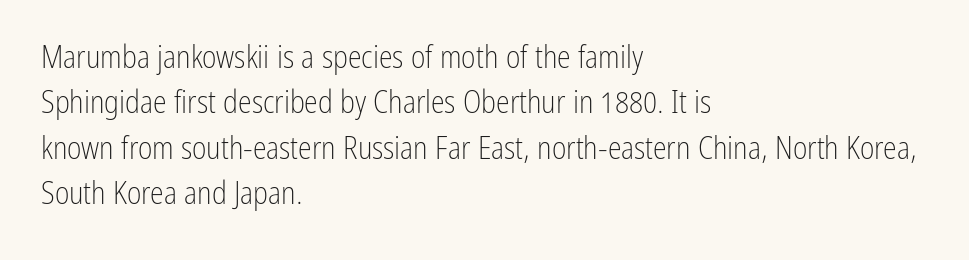
Each word holds together tightly as a unit, with standard inter-letter gaps. Ink coverage per letter is moderate at most. The paragraph has a hard left edge and a soft right edge. It's the straight-up-and-down kind of type. One glance says typical: line gaps are just what's usual. Examine the stroke ends and you'll find no serifs.
